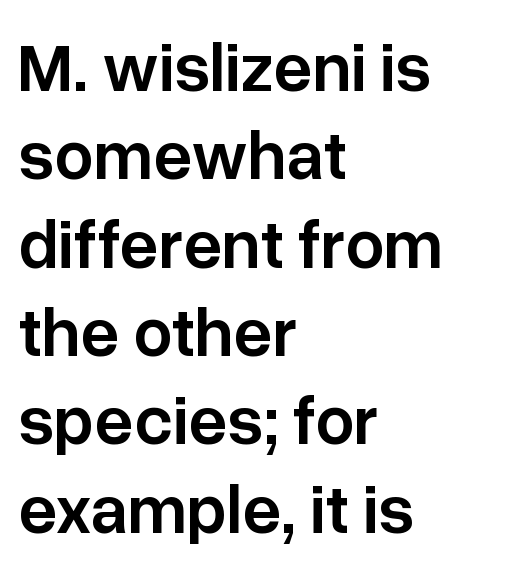
Q: Is the text bold? A: Semi-bold.
Q: Is the text italic (slanted)? A: No, it is upright.
Q: Is the typeface a serif or a sans-serif typeface? A: Sans-serif.
Q: Is the text underlined? A: No.
Q: How is the paragraph aligned? A: Left-aligned.
Q: Is the spacing between letters normal or unusually wide? A: Normal.
Q: Is the spacing between lines tight, normal or loose? A: Normal.
Q: Width (condensed, normal, or wide)? A: Normal.
Q: Stroke contrast? A: Low.
Q: x-height? A: Medium.
Q: Monospaced? A: No.
